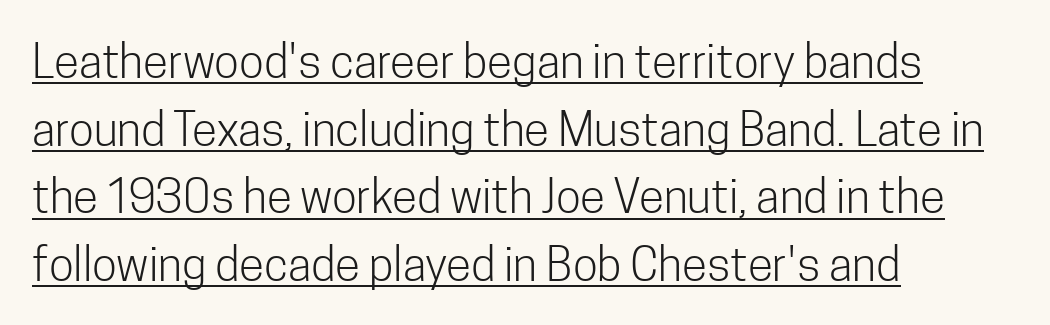
{"serif": "no", "italic": "no", "bold": "no", "weight": "light", "width": "condensed", "stroke_contrast": "low", "x_height": "medium", "monospaced": "no", "underline": "yes", "align": "left", "line_spacing": "normal", "line_spacing_ratio": 1.47, "letter_spacing": "normal", "letter_spacing_em": 0.0, "glyph_px": 46}
